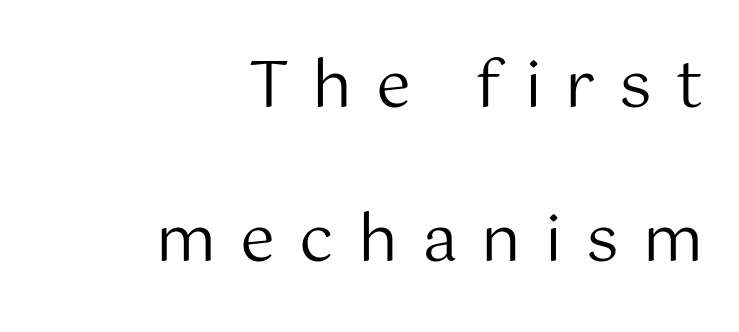
The image shows 63 px regular-weight sans-serif type, upright; set right-aligned, loose line spacing (2.44x), unusually wide letter spacing (+0.38 em), not underlined; medium stroke contrast and a medium x-height.
